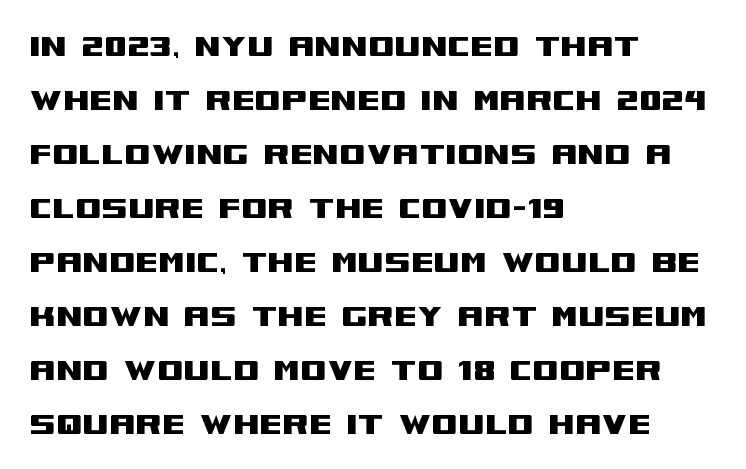
Q: Is the text italic (slanted)? A: No, it is upright.
Q: Is the typeface a serif or a sans-serif typeface? A: Sans-serif.
Q: Is the text underlined? A: No.
Q: How is the paragraph aligned? A: Left-aligned.
Q: Is the spacing between letters normal or unusually wide? A: Normal.
Q: Is the spacing between lines tight, normal or loose? A: Normal.
Q: Width (condensed, normal, or wide)? A: Wide.
Q: Stroke contrast? A: Medium.
Q: x-height? A: Large.
Q: Monospaced? A: No.
